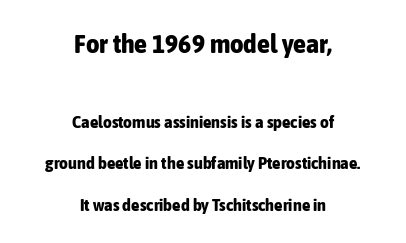
The image shows 26 px bold type, upright; set centered, loose line spacing (2.43x), normal letter spacing, not underlined; the first (top) block is 1.53x larger.
